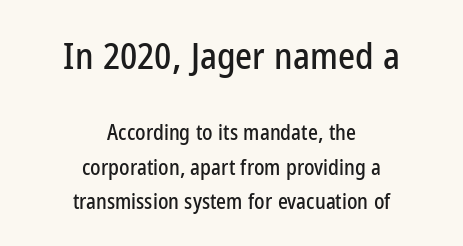
Is this a sans? Yes — the strokes have no serifs. Character widths vary here, with narrow letters taking less room than wide ones. Letters rest on an invisible, unmarked baseline. The block sitting higher on the canvas is the one with enlarged characters. Ordinary non-slanted type is in use.
